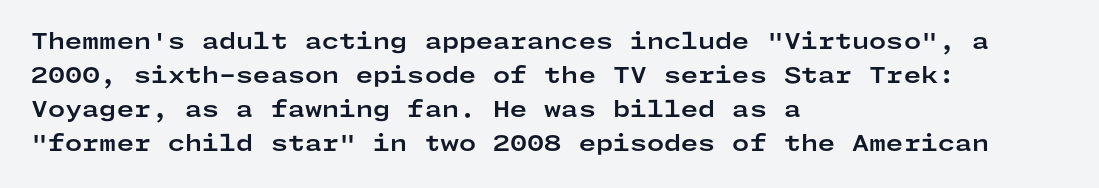
The image shows 22 px bold type, upright; set left-aligned, normal line spacing (1.55x), normal letter spacing, not underlined.
